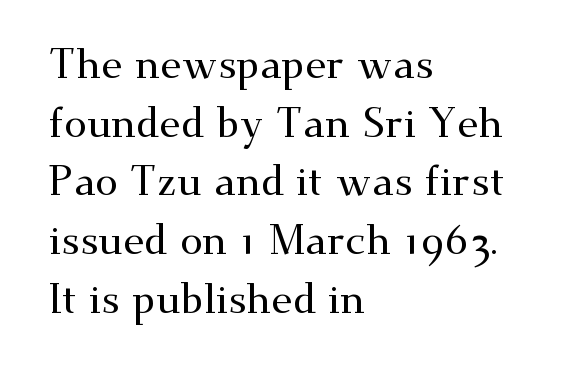
The image shows 41 px wide serif type, upright; set left-aligned, normal line spacing (1.43x), normal letter spacing, not underlined; medium stroke contrast and a small x-height.
